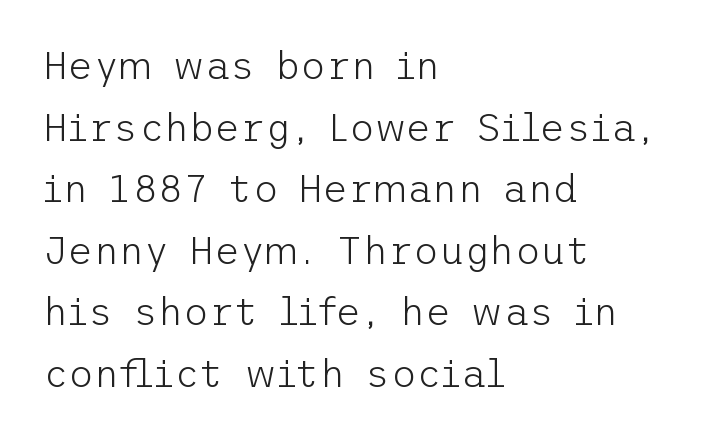
{"serif": "no", "italic": "no", "bold": "no", "weight": "light", "width": "normal", "stroke_contrast": "low", "x_height": "medium", "underline": "no", "align": "left", "line_spacing": "normal", "line_spacing_ratio": 1.58, "letter_spacing": "normal", "letter_spacing_em": 0.0, "glyph_px": 39}
